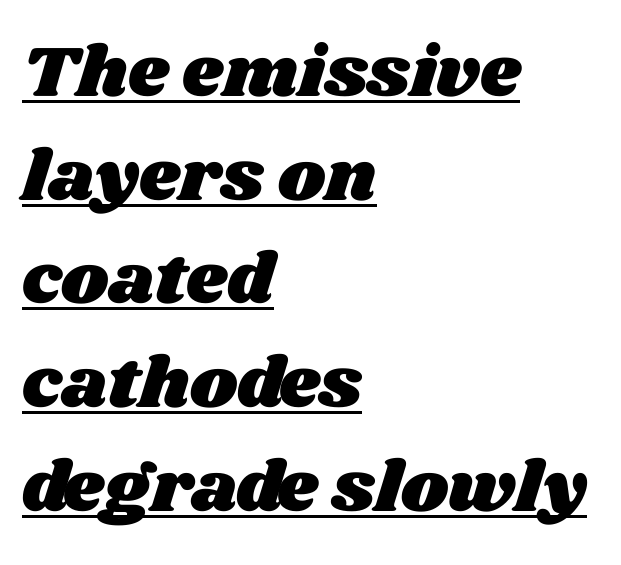
Vertically, the passage feels balanced, rows spaced as you'd expect. Tracking value appears to be zero — textbook default spacing. The passage shown is typed in a proportional face where columns would drift. The compositor pushed each line to the left boundary. Descenders here cross a horizontal rule under the line.
